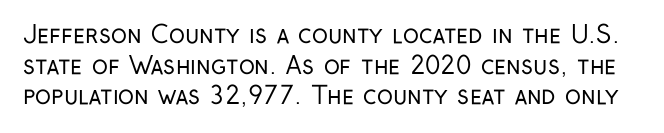
{"italic": "no", "bold": "no", "underline": "no", "line_spacing": "normal", "line_spacing_ratio": 1.28, "letter_spacing": "normal", "letter_spacing_em": 0.0, "glyph_px": 24}
